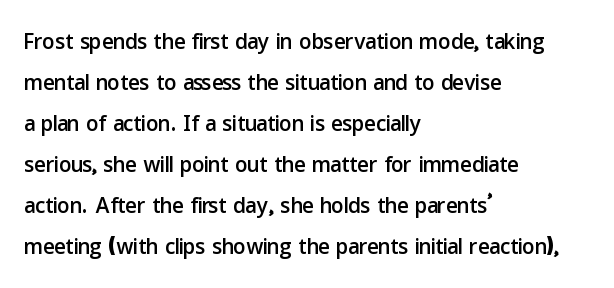
The image shows 31 px sans-serif type, upright; set left-aligned, normal line spacing (1.32x), normal letter spacing, not underlined; low stroke contrast and a medium x-height.
